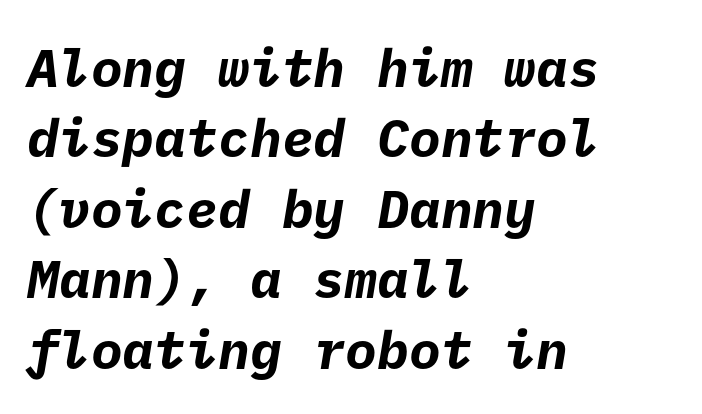
Q: Is the text bold? A: Yes.
Q: Is the typeface a serif or a sans-serif typeface? A: Sans-serif.
Q: Is the text underlined? A: No.
Q: How is the paragraph aligned? A: Left-aligned.
Q: Is the spacing between letters normal or unusually wide? A: Normal.
Q: Is the spacing between lines tight, normal or loose? A: Normal.
Q: Width (condensed, normal, or wide)? A: Normal.
Q: Stroke contrast? A: Low.
Q: x-height? A: Medium.
